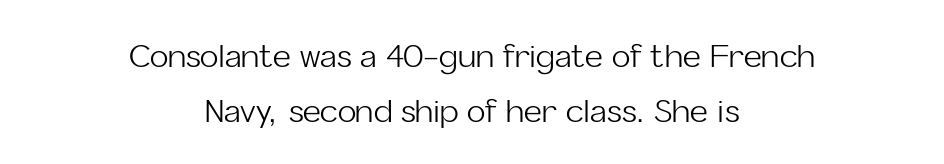
Q: Is the text bold? A: No.
Q: Is the text italic (slanted)? A: No, it is upright.
Q: Is the typeface a serif or a sans-serif typeface? A: Sans-serif.
Q: Is the text underlined? A: No.
Q: How is the paragraph aligned? A: Centered.
Q: Is the spacing between letters normal or unusually wide? A: Normal.
Q: Width (condensed, normal, or wide)? A: Normal.
Q: Stroke contrast? A: Low.
Q: x-height? A: Medium.
Q: Monospaced? A: No.
